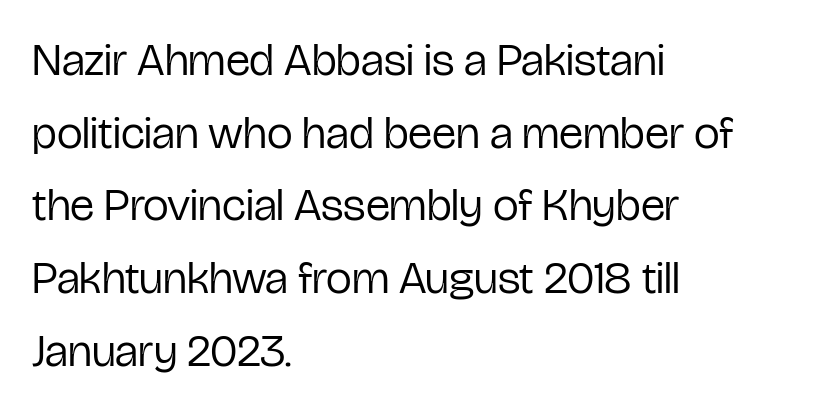
Q: Is the text bold? A: No.
Q: Is the text italic (slanted)? A: No, it is upright.
Q: Is the typeface a serif or a sans-serif typeface? A: Sans-serif.
Q: Is the text underlined? A: No.
Q: How is the paragraph aligned? A: Left-aligned.
Q: Is the spacing between letters normal or unusually wide? A: Normal.
Q: Is the spacing between lines tight, normal or loose? A: Normal.
Q: Width (condensed, normal, or wide)? A: Condensed.
Q: Stroke contrast? A: Low.
Q: x-height? A: Medium.
Q: Monospaced? A: No.
